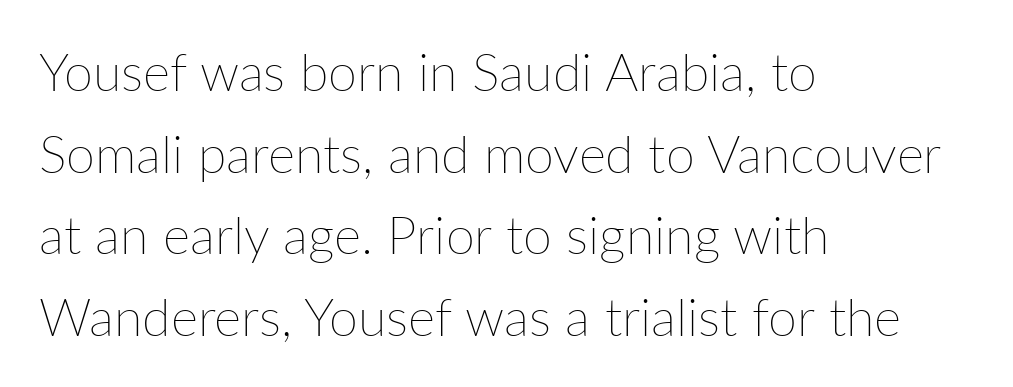
Q: Is the text bold? A: No.
Q: Is the text italic (slanted)? A: No, it is upright.
Q: Is the text underlined? A: No.
Q: How is the paragraph aligned? A: Left-aligned.
Q: Is the spacing between letters normal or unusually wide? A: Normal.
Q: Is the spacing between lines tight, normal or loose? A: Normal.
Q: Width (condensed, normal, or wide)? A: Normal.
Q: Stroke contrast? A: Low.
Q: x-height? A: Medium.
Q: Monospaced? A: No.
